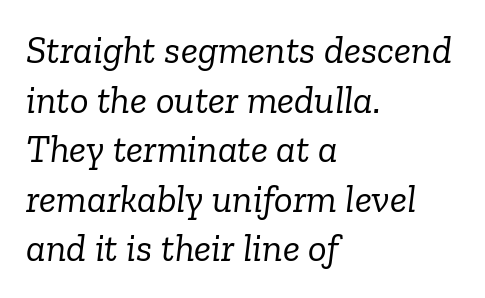
The area under the type is left untouched. Is the type slanted? Yes — the strokes lean at a clear angle. The passage shown is typed in a proportional face where columns would drift. The letters sit at their default tracking, neither squeezed nor spread.
